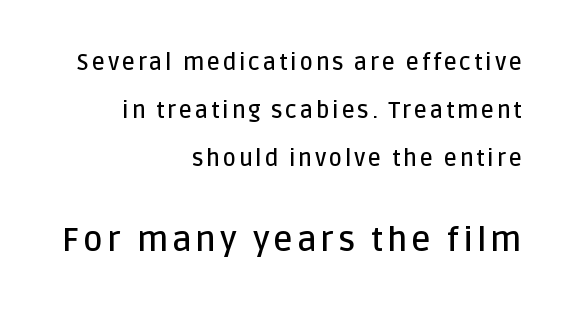
The image shows 34 px semibold sans-serif type, upright; set right-aligned, loose line spacing (2.09x), not underlined; the second (bottom) block is 1.48x larger; low stroke contrast and a large x-height.
